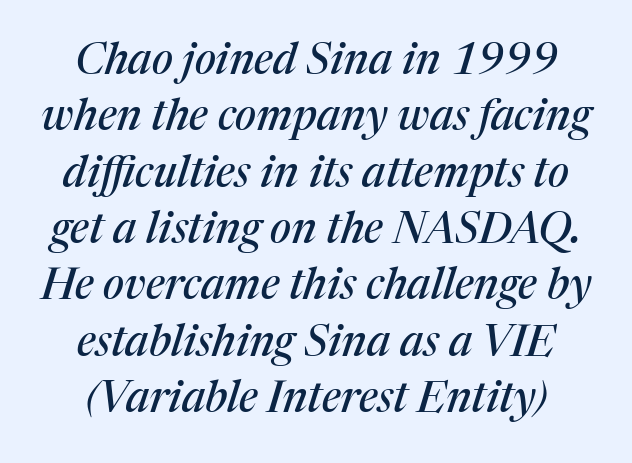
The string is rendered with underlining switched off. Old-style or modern, the face here clearly has serifs. Varying glyph widths throughout — classic text-font behaviour. Notice how the stems are inclined rather than vertical — that's the hallmark of italics. Nothing unusual about the tracking: characters are spaced as the font intends.
